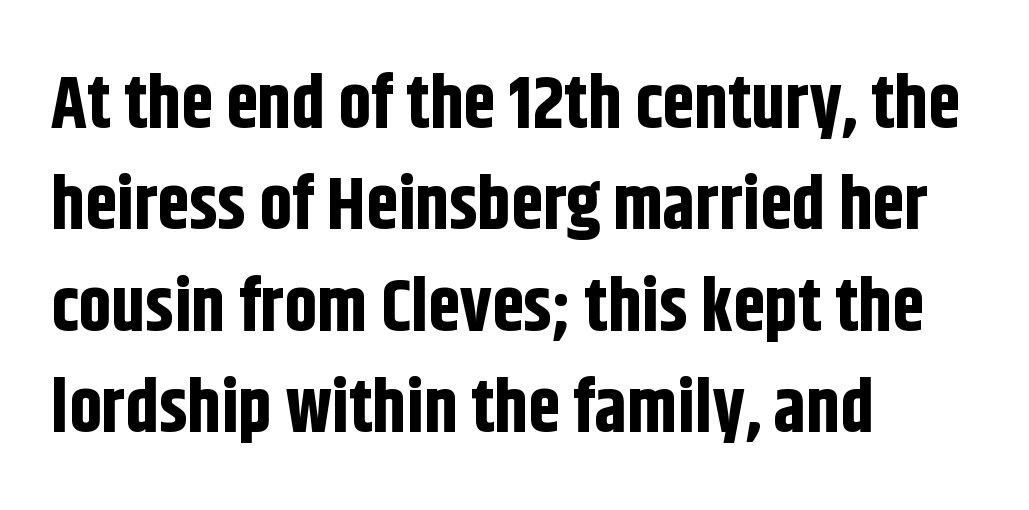
Q: Is the text bold? A: Yes.
Q: Is the text italic (slanted)? A: No, it is upright.
Q: Is the typeface a serif or a sans-serif typeface? A: Sans-serif.
Q: Is the text underlined? A: No.
Q: How is the paragraph aligned? A: Left-aligned.
Q: Is the spacing between letters normal or unusually wide? A: Normal.
Q: Is the spacing between lines tight, normal or loose? A: Normal.
Q: Width (condensed, normal, or wide)? A: Condensed.
Q: Stroke contrast? A: Low.
Q: x-height? A: Large.
Q: Monospaced? A: No.
